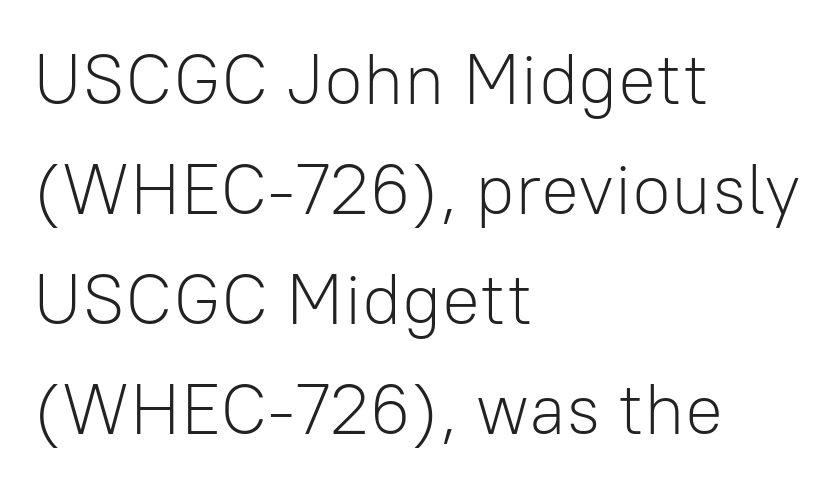
Are there feet on the stems? There aren't — it's a sans. Regular leading. Unbolded letterforms with no extra heft. The area under the type is left untouched. The rendering uses natural spacing where letterforms have individual widths. Here the glyphs are tracked normally, forming tight word shapes.
